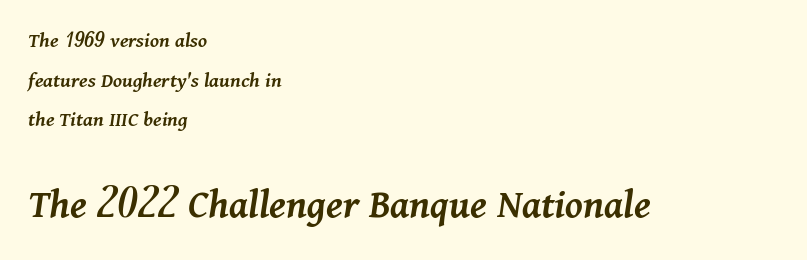
The image shows 43 px semibold type, italic (leaning right); set left-aligned, line spacing 1.8x, normal letter spacing, not underlined; the second (bottom) block is 1.95x larger; medium stroke contrast and a medium x-height.
